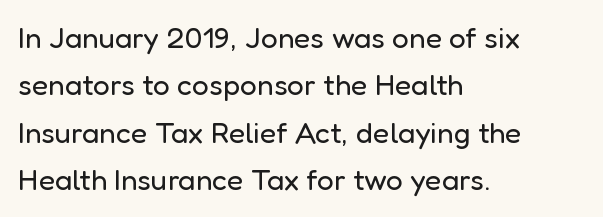
{"serif": "no", "italic": "no", "bold": "no", "weight": "regular", "width": "normal", "stroke_contrast": "low", "x_height": "medium", "monospaced": "no", "underline": "no", "align": "left", "line_spacing": "normal", "line_spacing_ratio": 1.58, "letter_spacing": "normal", "letter_spacing_em": 0.0, "glyph_px": 30}
